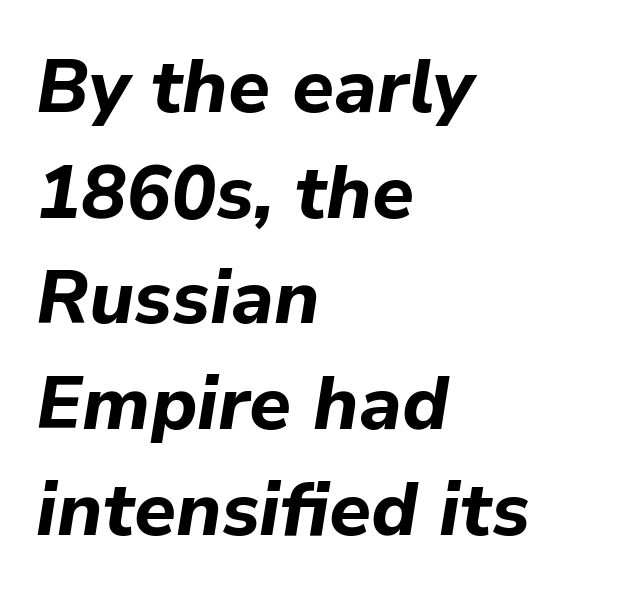
{"italic": "yes", "lean": "right", "slant_degrees": 9, "bold": "yes", "weight": "bold", "width": "normal", "stroke_contrast": "low", "x_height": "medium", "monospaced": "no", "underline": "no", "align": "left", "line_spacing": "normal", "line_spacing_ratio": 1.41, "letter_spacing": "normal", "letter_spacing_em": 0.0, "glyph_px": 75}
